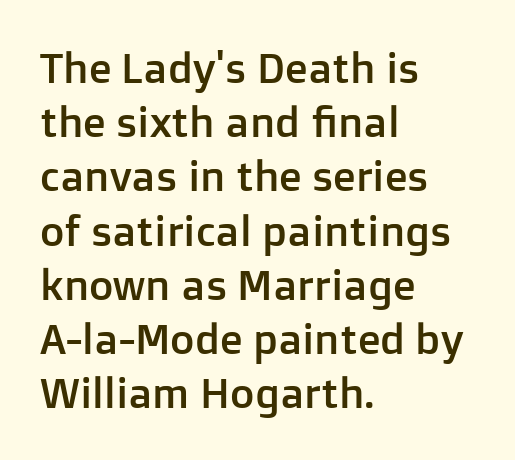
The image shows 42 px sans-serif type, upright; set left-aligned, normal line spacing (1.29x), normal letter spacing, not underlined; low stroke contrast and a medium x-height.
